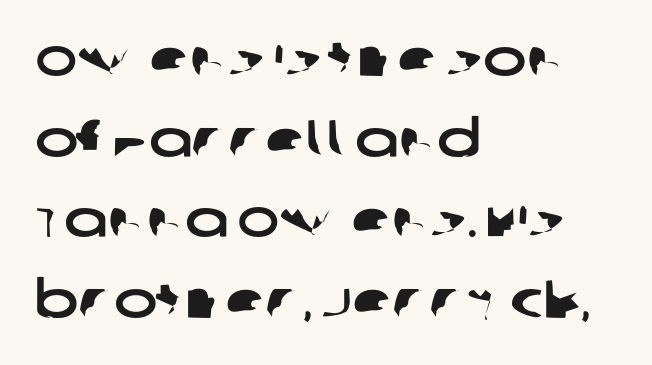
Character widths vary here, with narrow letters taking less room than wide ones. The setting favours the left margin, as ordinary paragraphs usually do. The horizontal fit of the characters is conventional and even. The rows are spaced the way most documents space them. Font category for this specimen: sans-serif. Type without underlining.
